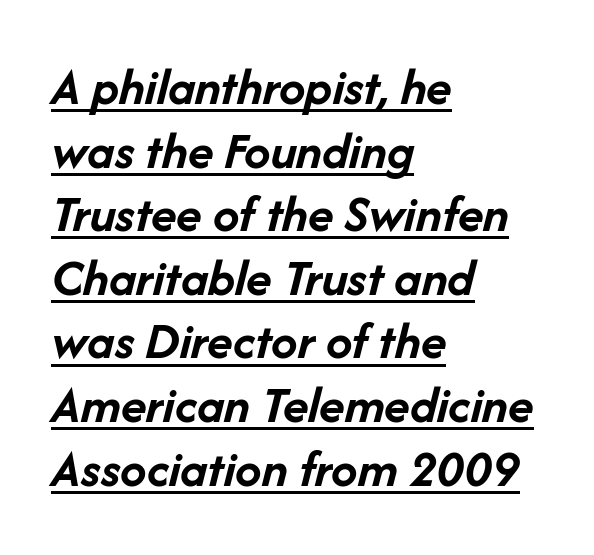
Heavy, bold letterforms. The passage shown is typed in a proportional face where columns would drift. This sample is left-justified, so line endings fall wherever the words run out. A continuous stroke trails under the words, as in a hyperlink. The rendering keeps characters at their native spacing. Observe the lean: these are italic letterforms.
